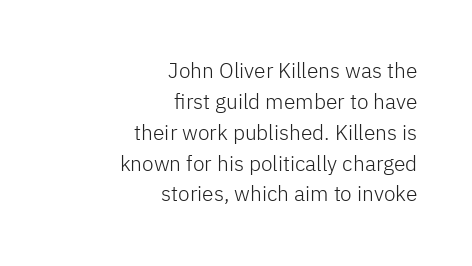
Q: Is the text bold? A: No.
Q: Is the text italic (slanted)? A: No, it is upright.
Q: Is the text underlined? A: No.
Q: How is the paragraph aligned? A: Right-aligned.
Q: Is the spacing between letters normal or unusually wide? A: Normal.
Q: Is the spacing between lines tight, normal or loose? A: Normal.
